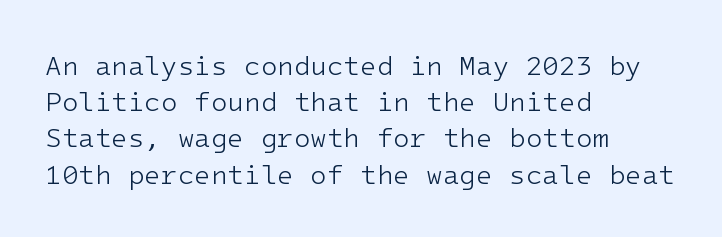
Q: Is the text bold? A: No.
Q: Is the text italic (slanted)? A: No, it is upright.
Q: Is the text underlined? A: No.
Q: How is the paragraph aligned? A: Left-aligned.
Q: Is the spacing between letters normal or unusually wide? A: Normal.
Q: Is the spacing between lines tight, normal or loose? A: Normal.
